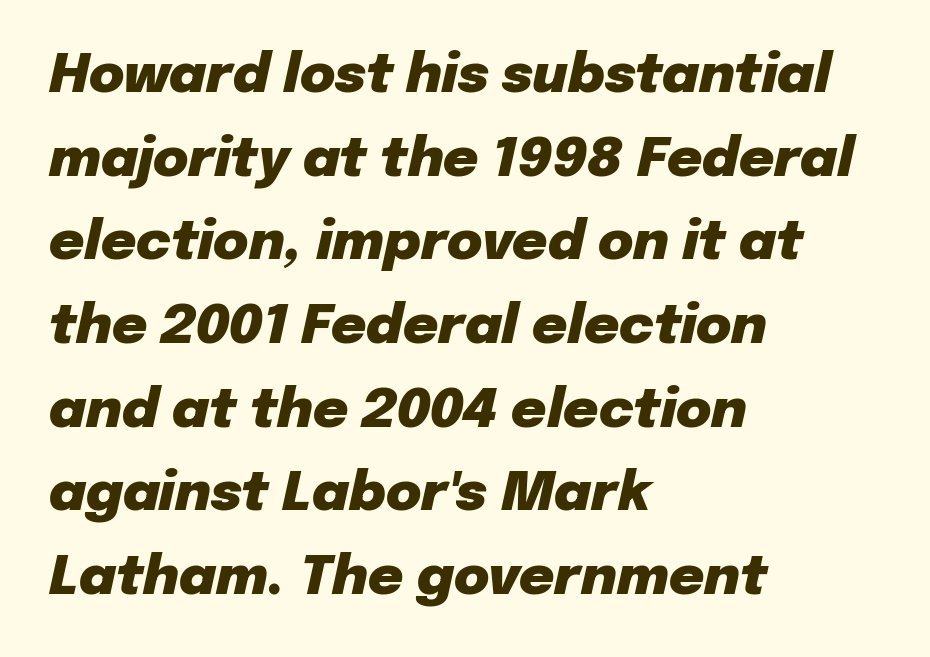
The image shows 54 px heavy type, italic (leaning right); set left-aligned, normal line spacing (1.55x), normal letter spacing, not underlined; low stroke contrast and a medium x-height.
